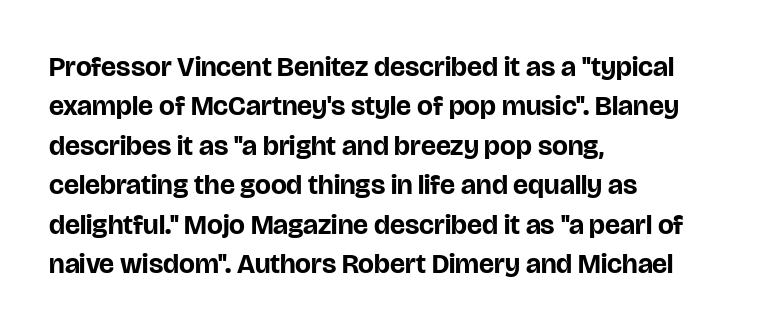
Q: Is the text bold? A: Yes.
Q: Is the text italic (slanted)? A: No, it is upright.
Q: Is the typeface a serif or a sans-serif typeface? A: Sans-serif.
Q: Is the text underlined? A: No.
Q: How is the paragraph aligned? A: Left-aligned.
Q: Is the spacing between letters normal or unusually wide? A: Normal.
Q: Is the spacing between lines tight, normal or loose? A: Normal.
Q: Width (condensed, normal, or wide)? A: Normal.
Q: Stroke contrast? A: Low.
Q: x-height? A: Large.
Q: Monospaced? A: No.
